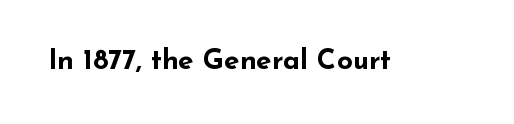
The image shows 28 px bold, wide sans-serif type, upright; set normal letter spacing, not underlined; low stroke contrast and a small x-height.
